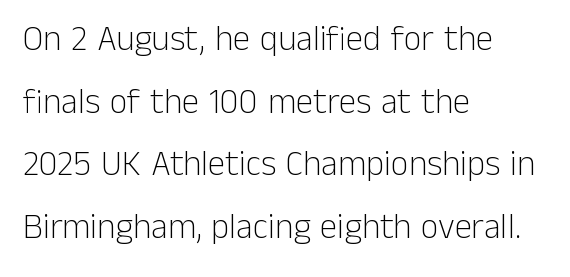
Summary of weight: not heavy and not bold. It's the straight-up-and-down kind of type. What stands out about the letter spacing? Nothing — it is the standard amount. Unlike a traditional serif, this face leaves its strokes unadorned. Which margin do the lines hug? The left one — the right edge is uneven. You could not count columns in this text — the font is proportionally spaced.
